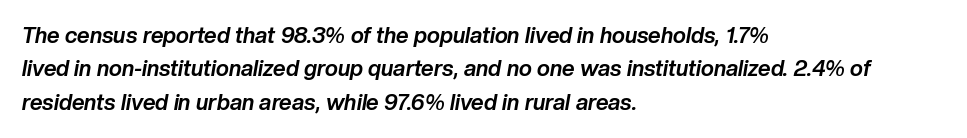
No word sits above an underline. How are the letters spaced? Ordinarily, with no added tracking. Does the lettering tilt? It does — this is italic. Every row of glyphs begins at an identical x-position on the left.
